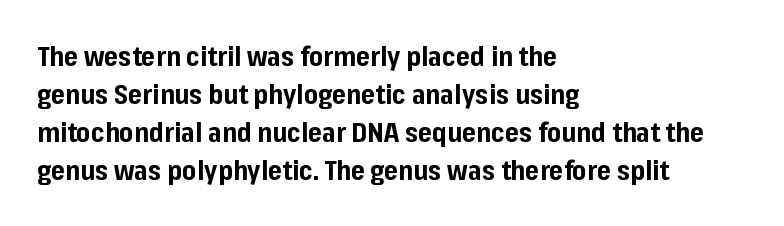
The image shows 27 px bold type, upright; set left-aligned, normal line spacing (1.41x), normal letter spacing, not underlined.
